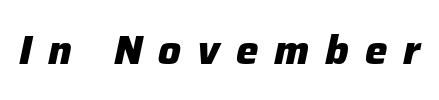
The image shows 40 px heavy type, italic (leaning right); set unusually wide letter spacing (+0.4 em), not underlined; low stroke contrast and a medium x-height.
